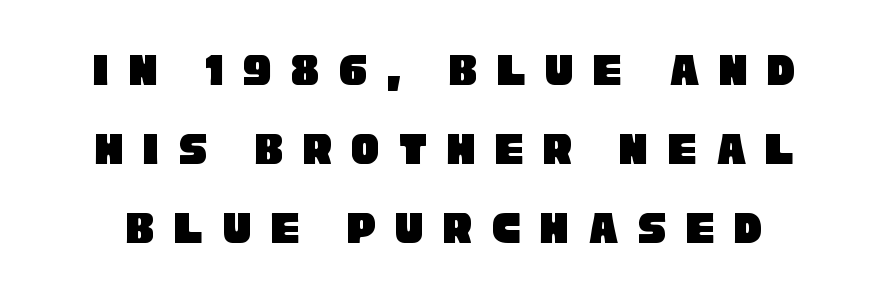
The image shows 47 px condensed sans-serif type; set normal line spacing (1.68x), unusually wide letter spacing (+0.41 em), not underlined; low stroke contrast and a large x-height.
